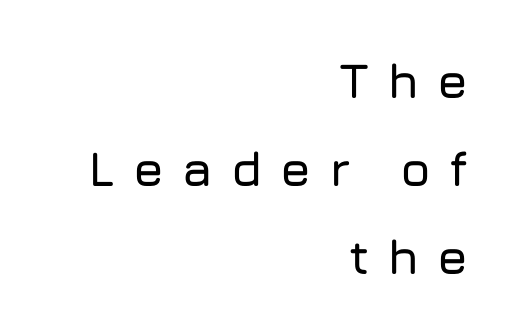
Q: Is the text italic (slanted)? A: No, it is upright.
Q: Is the typeface a serif or a sans-serif typeface? A: Sans-serif.
Q: Is the text underlined? A: No.
Q: How is the paragraph aligned? A: Right-aligned.
Q: Is the spacing between letters normal or unusually wide? A: Unusually wide.
Q: Width (condensed, normal, or wide)? A: Normal.
Q: Stroke contrast? A: Low.
Q: x-height? A: Medium.
Q: Monospaced? A: No.
